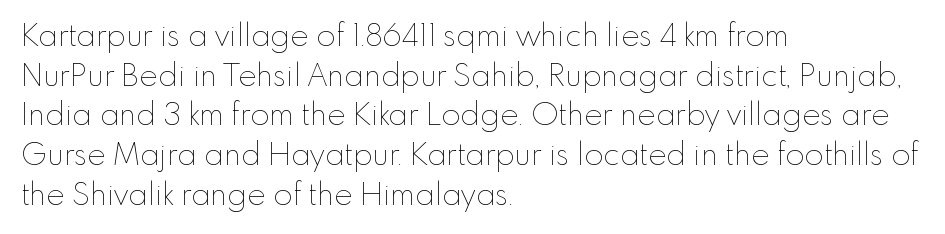
The image shows 31 px thin type, upright; set left-aligned, normal line spacing (1.28x), normal letter spacing, not underlined; low stroke contrast and a small x-height.
